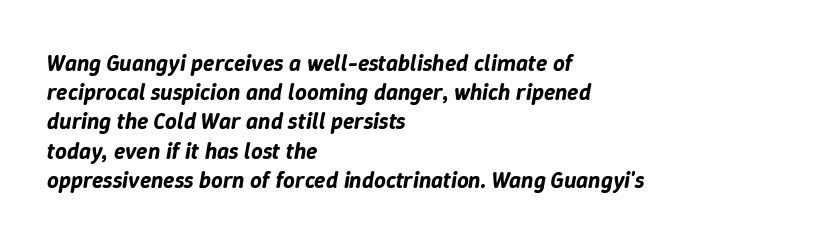
The image shows 23 px text type, italic (leaning right); set left-aligned, normal line spacing (1.27x), normal letter spacing, not underlined.
